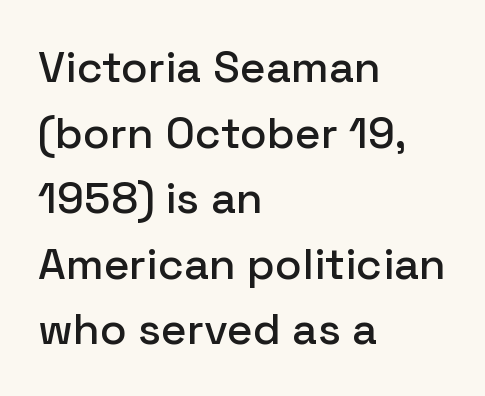
Q: Is the text italic (slanted)? A: No, it is upright.
Q: Is the typeface a serif or a sans-serif typeface? A: Sans-serif.
Q: Is the text underlined? A: No.
Q: How is the paragraph aligned? A: Left-aligned.
Q: Is the spacing between letters normal or unusually wide? A: Normal.
Q: Is the spacing between lines tight, normal or loose? A: Normal.
Q: Width (condensed, normal, or wide)? A: Normal.
Q: Stroke contrast? A: Low.
Q: x-height? A: Medium.
Q: Monospaced? A: No.
